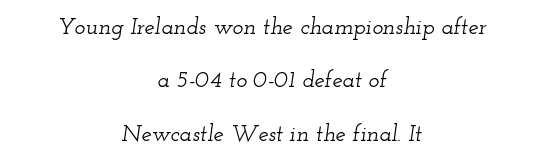
Each line is balanced around a shared central axis. There is no visible air inserted between adjacent glyphs. The baseline area is clear. Is there much room between lines? Yes — plenty of vertical air separates them. When letters slant like this, we call the style italic.
